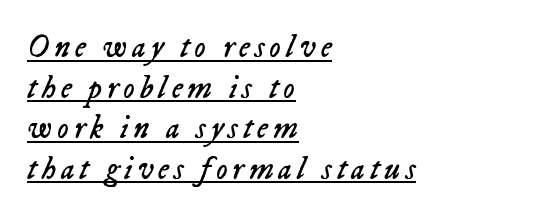
Q: Is the text bold? A: No.
Q: Is the text italic (slanted)? A: Yes, it leans right by about 23 degrees.
Q: Is the text underlined? A: Yes.
Q: How is the paragraph aligned? A: Left-aligned.
Q: Is the spacing between lines tight, normal or loose? A: Normal.
Q: Width (condensed, normal, or wide)? A: Normal.
Q: Stroke contrast? A: Low.
Q: x-height? A: Medium.
Q: Monospaced? A: No.
